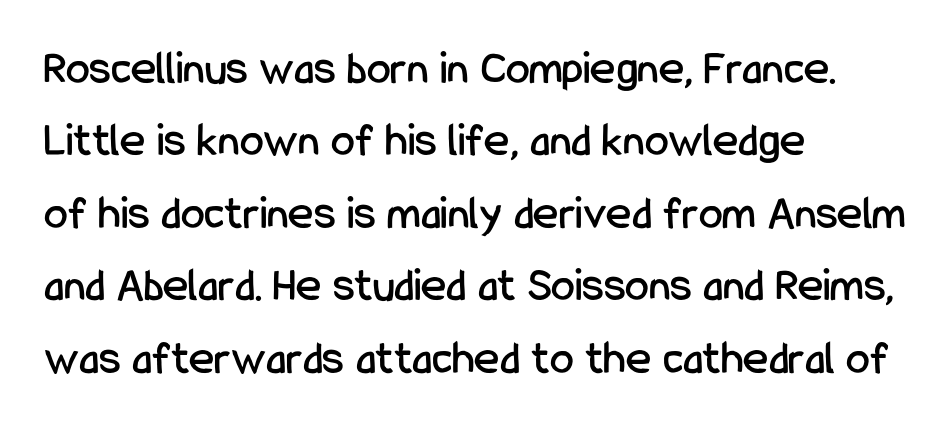
A typesetter would mark this as roman, not italic. The rendering anchors every line to the left-hand side. Look at the tracking — it's just the regular setting, nothing added. The rendering uses natural spacing where letterforms have individual widths. Descenders are the only things crossing below the line. Regarding leading, the lines here are spaced in the standard way.
